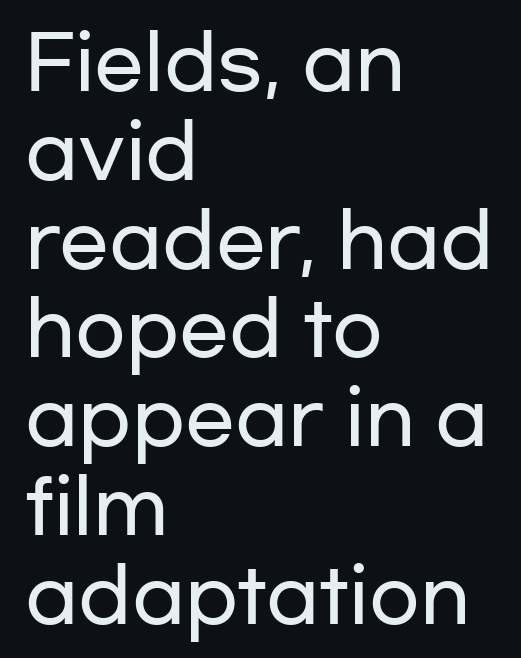
Q: Is the text italic (slanted)? A: No, it is upright.
Q: Is the typeface a serif or a sans-serif typeface? A: Sans-serif.
Q: Is the text underlined? A: No.
Q: How is the paragraph aligned? A: Left-aligned.
Q: Is the spacing between letters normal or unusually wide? A: Normal.
Q: Width (condensed, normal, or wide)? A: Wide.
Q: Stroke contrast? A: Low.
Q: x-height? A: Medium.
Q: Monospaced? A: No.
